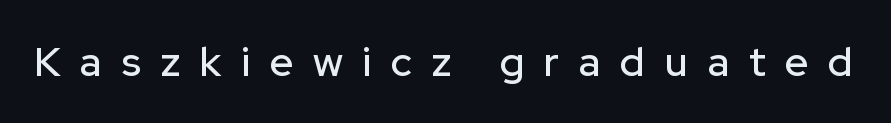
The image shows 41 px sans-serif type, upright; set unusually wide letter spacing (+0.48 em), not underlined; low stroke contrast and a medium x-height.
